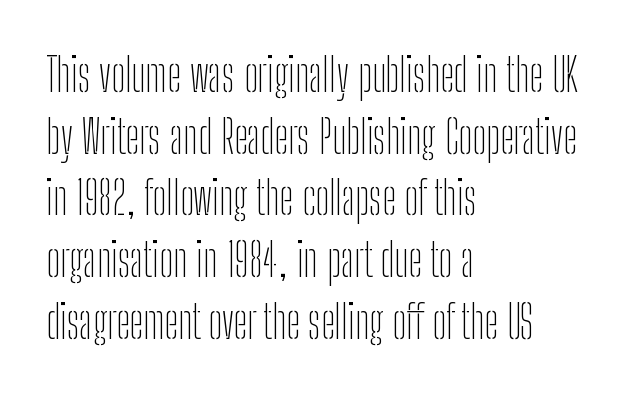
The string is rendered with underlining switched off. The face used here is rendered with its standard letterfit. Note the varied advance widths — an 'i' is clearly narrower than an 'm'. The rendering shows plain stroke endings on the letterforms — a sans-serif design.
